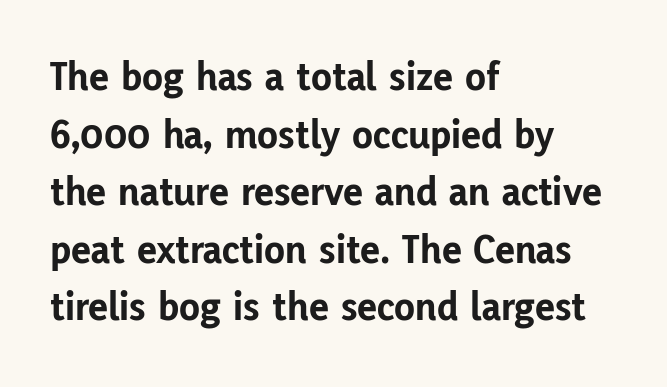
The image shows 42 px bold sans-serif type, upright; set left-aligned, normal line spacing (1.37x), normal letter spacing, not underlined; low stroke contrast and a medium x-height.
